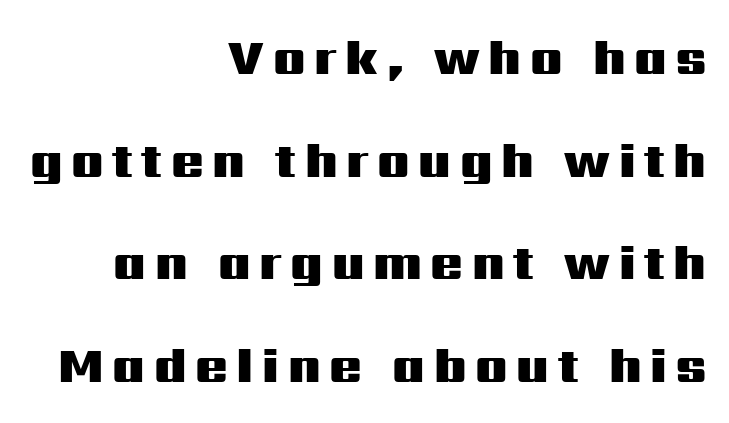
The image shows 48 px heavy, wide sans-serif type, upright; set right-aligned, loose line spacing (2.14x), not underlined; medium stroke contrast and a medium x-height.
